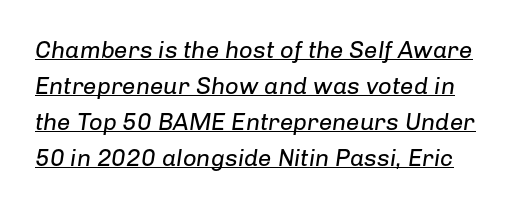
Q: Is the text bold? A: No.
Q: Is the text italic (slanted)? A: Yes, it leans right by about 8 degrees.
Q: Is the text underlined? A: Yes.
Q: Is the spacing between letters normal or unusually wide? A: Normal.
Q: Is the spacing between lines tight, normal or loose? A: Normal.
